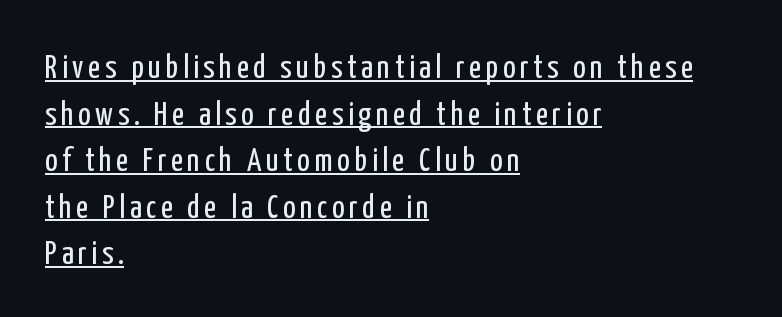
{"serif": "no", "italic": "no", "bold": "no", "weight": "regular", "width": "condensed", "stroke_contrast": "low", "x_height": "medium", "monospaced": "no", "underline": "yes", "align": "left", "line_spacing": "normal", "line_spacing_ratio": 1.41, "glyph_px": 33}
